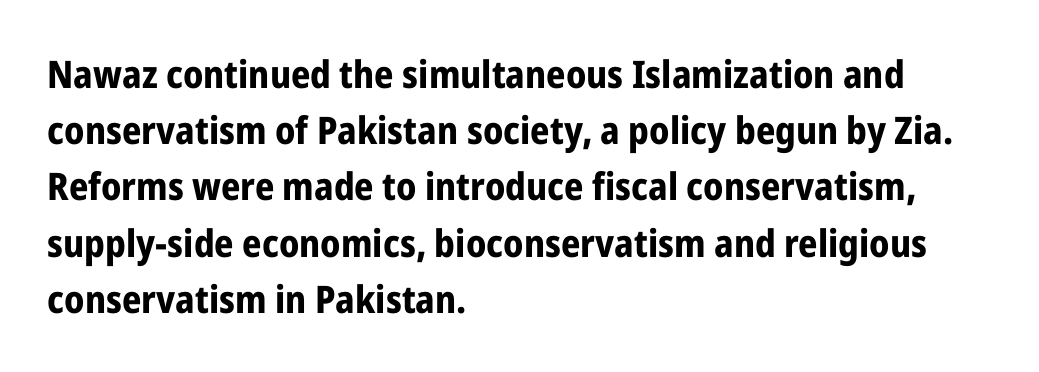
{"serif": "no", "italic": "no", "bold": "yes", "weight": "bold", "width": "condensed", "stroke_contrast": "low", "x_height": "medium", "monospaced": "no", "underline": "no", "align": "left", "line_spacing": "normal", "line_spacing_ratio": 1.48, "letter_spacing": "normal", "letter_spacing_em": 0.0, "glyph_px": 38}
